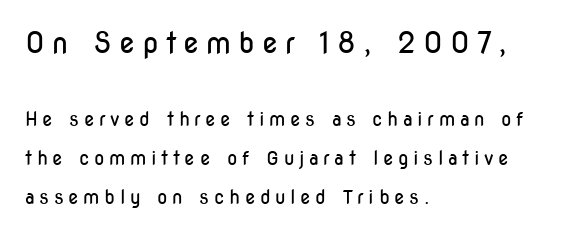
Q: Is the text bold? A: No.
Q: Is the text italic (slanted)? A: No, it is upright.
Q: Is the typeface a serif or a sans-serif typeface? A: Sans-serif.
Q: Is the text underlined? A: No.
Q: How is the paragraph aligned? A: Left-aligned.
Q: Is the spacing between letters normal or unusually wide? A: Unusually wide.
Q: Is the spacing between lines tight, normal or loose? A: Loose.
Q: Which block of text is set in a larger size, the first (top) or the second (bottom)? A: The first (top) one.
Q: Width (condensed, normal, or wide)? A: Condensed.
Q: Stroke contrast? A: Low.
Q: x-height? A: Medium.
Q: Monospaced? A: No.
